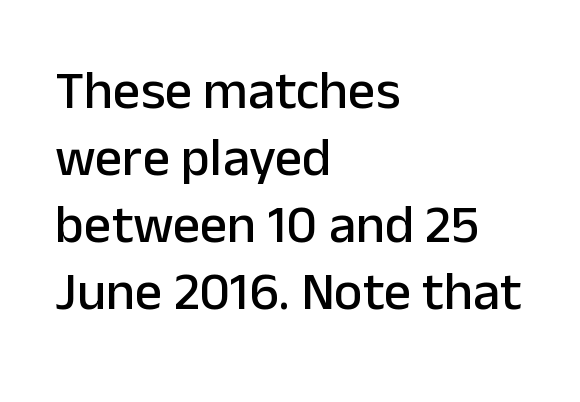
Q: Is the text italic (slanted)? A: No, it is upright.
Q: Is the typeface a serif or a sans-serif typeface? A: Sans-serif.
Q: Is the text underlined? A: No.
Q: How is the paragraph aligned? A: Left-aligned.
Q: Is the spacing between letters normal or unusually wide? A: Normal.
Q: Width (condensed, normal, or wide)? A: Normal.
Q: Stroke contrast? A: Low.
Q: x-height? A: Medium.
Q: Monospaced? A: No.
